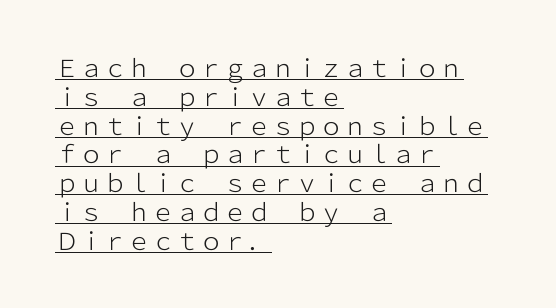
The image shows 24 px text type, upright; set left-aligned, line spacing 1.2x, normal letter spacing, underlined.
